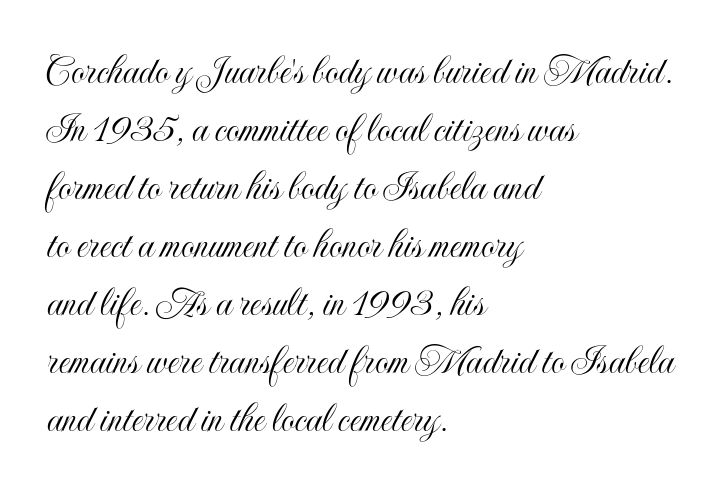
The image shows 43 px condensed type; set left-aligned, normal line spacing (1.35x), normal letter spacing, not underlined; a small x-height.
